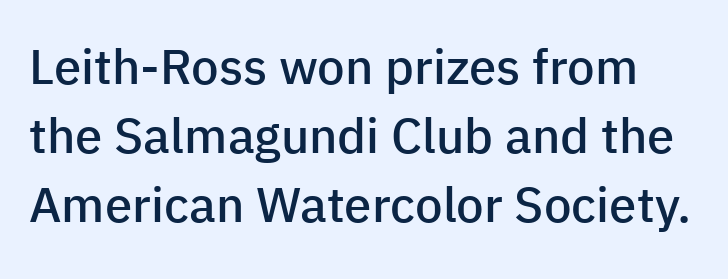
The image shows 49 px semibold sans-serif type, upright; set normal line spacing (1.41x), normal letter spacing, not underlined; low stroke contrast and a medium x-height.
